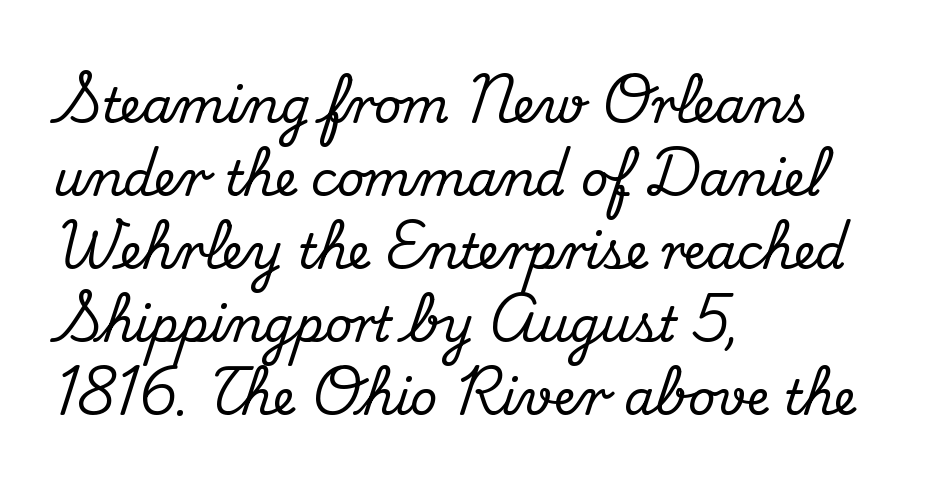
{"serif": "yes", "width": "normal", "stroke_contrast": "medium", "x_height": "small", "monospaced": "no", "underline": "no", "align": "left", "line_spacing": "normal", "line_spacing_ratio": 1.52, "letter_spacing": "normal", "letter_spacing_em": 0.0, "glyph_px": 48}
